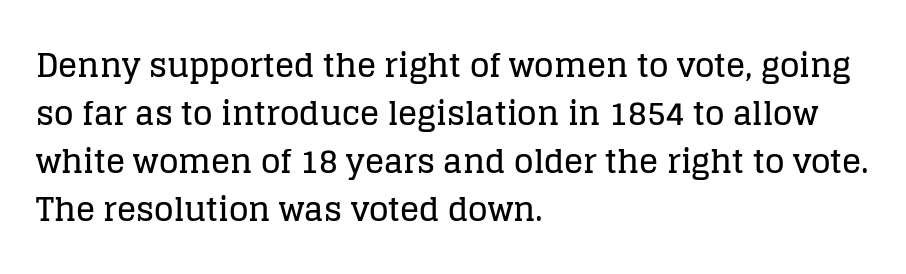
{"serif": "yes", "italic": "no", "width": "normal", "stroke_contrast": "low", "x_height": "large", "monospaced": "no", "underline": "no", "align": "left", "line_spacing": "normal", "line_spacing_ratio": 1.5, "letter_spacing": "normal", "letter_spacing_em": 0.0, "glyph_px": 32}
